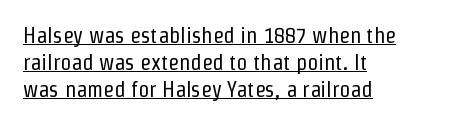
The image shows 22 px text type, upright; set left-aligned, line spacing 1.22x, normal letter spacing, underlined.
